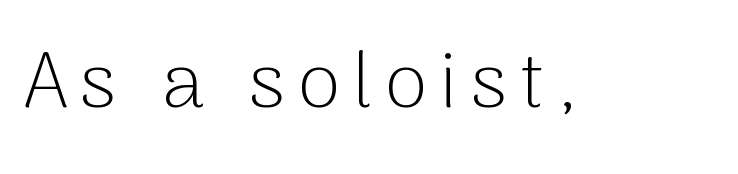
The image shows 78 px light sans-serif type, upright; set not underlined; low stroke contrast and a medium x-height.
